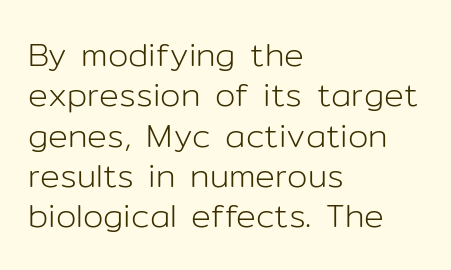
Q: Is the text bold? A: No.
Q: Is the text italic (slanted)? A: No, it is upright.
Q: Is the typeface a serif or a sans-serif typeface? A: Sans-serif.
Q: Is the text underlined? A: No.
Q: How is the paragraph aligned? A: Left-aligned.
Q: Is the spacing between letters normal or unusually wide? A: Normal.
Q: Width (condensed, normal, or wide)? A: Normal.
Q: Stroke contrast? A: Low.
Q: x-height? A: Medium.
Q: Monospaced? A: No.
